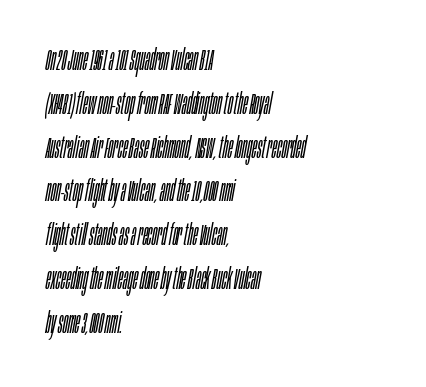
This reads as an unemphasized weight, regular at the heaviest. These lines were composed using italics. Looks like regular typesetting: each glyph gets only the width it needs. Just letters on the line, the space beneath them empty. The paragraph has a hard left edge and a soft right edge.
